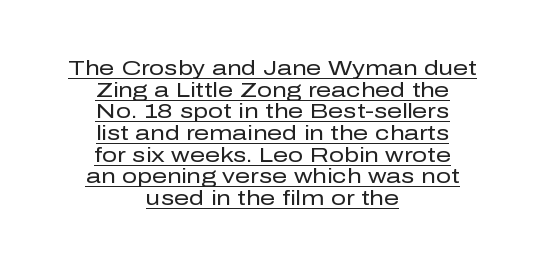
The image shows 21 px text type, upright; set centered, tight line spacing (1.03x), normal letter spacing, underlined.
